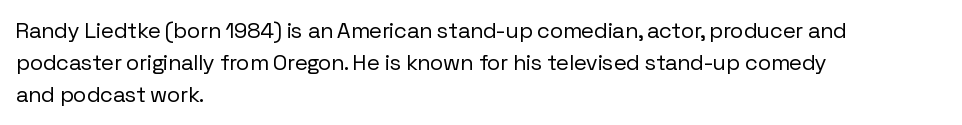
{"italic": "no", "bold": "no", "underline": "no", "align": "left", "line_spacing": "normal", "line_spacing_ratio": 1.45, "letter_spacing": "normal", "letter_spacing_em": 0.0, "glyph_px": 22}
